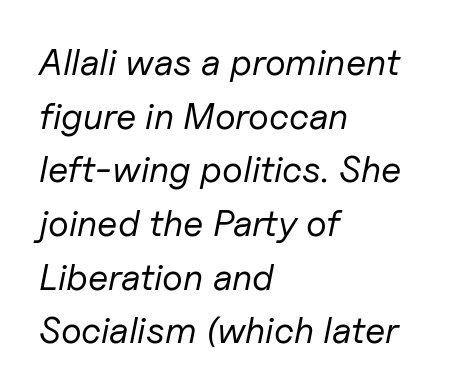
The image shows 37 px regular-weight type, italic (leaning right); set left-aligned, normal line spacing (1.45x), normal letter spacing, not underlined; low stroke contrast and a medium x-height.
